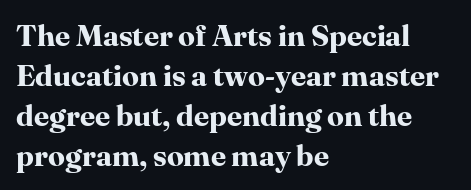
The image shows 30 px bold serif type, upright; set left-aligned, normal line spacing (1.33x), normal letter spacing, not underlined; high stroke contrast and a medium x-height.
